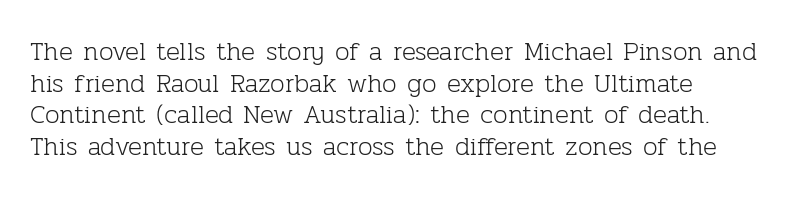
The image shows 26 px text type, upright; set line spacing 1.22x, normal letter spacing, not underlined.
